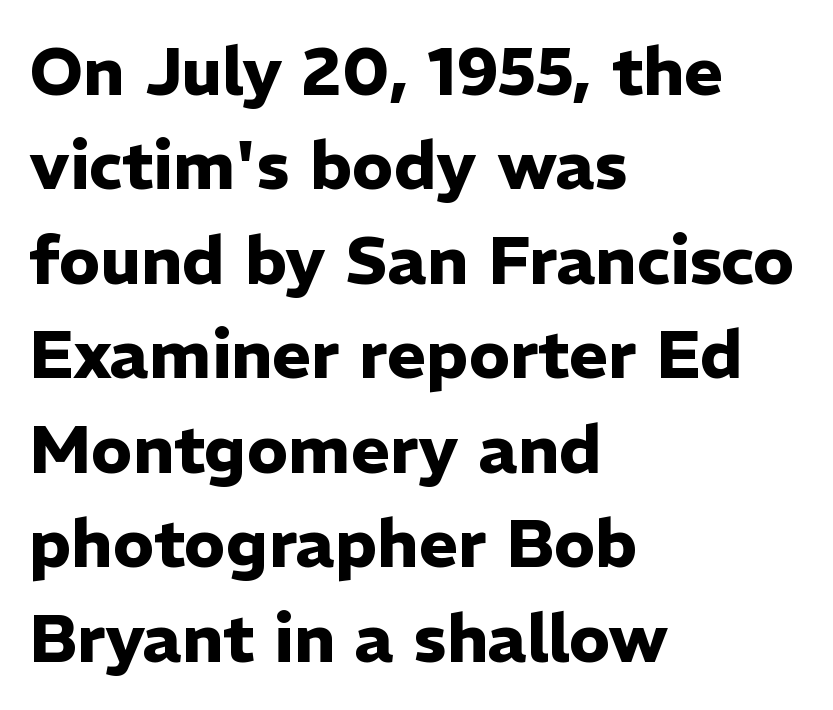
{"serif": "no", "italic": "no", "bold": "yes", "weight": "heavy", "width": "normal", "stroke_contrast": "low", "x_height": "medium", "monospaced": "no", "underline": "no", "align": "left", "line_spacing": "normal", "line_spacing_ratio": 1.41, "letter_spacing": "normal", "letter_spacing_em": 0.0, "glyph_px": 67}
